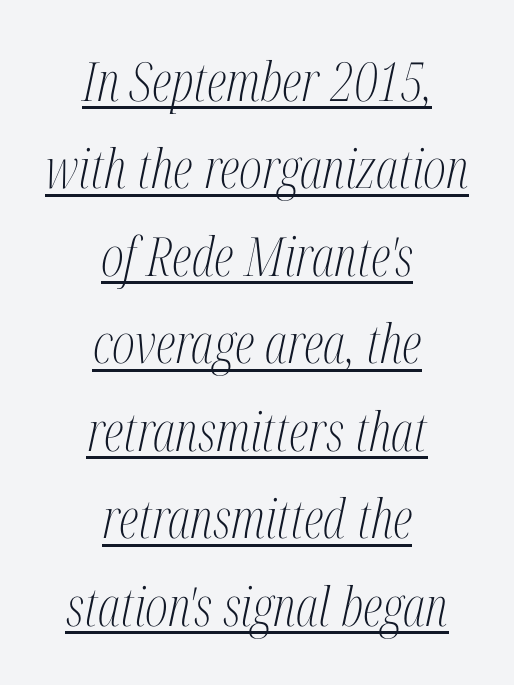
Observe the ordinary spacing: letters are neighbours, not strangers. Centered paragraph, ragged on both sides. A rule runs beneath these lines of type. Does the leading feel generous? No, just average.
